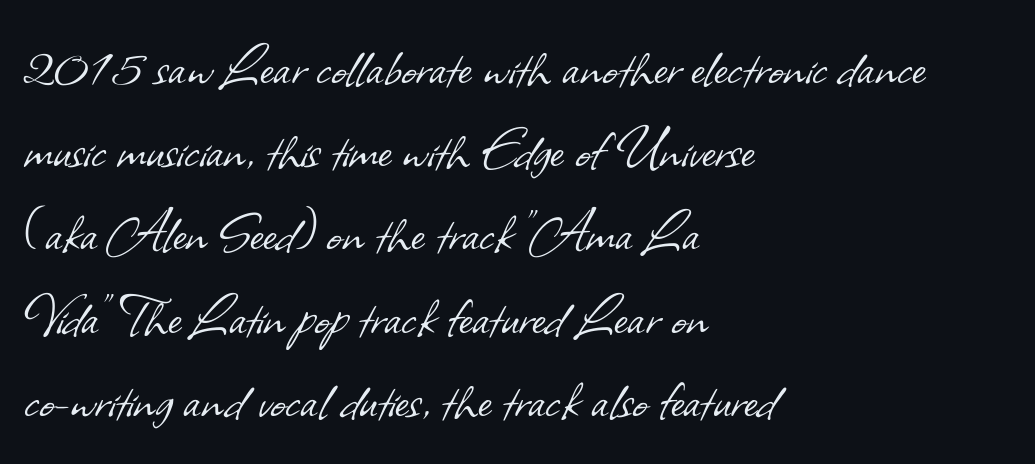
{"serif": "no", "bold": "no", "weight": "light", "width": "normal", "stroke_contrast": "low", "x_height": "small", "monospaced": "no", "underline": "no", "align": "left", "line_spacing": "normal", "line_spacing_ratio": 1.28, "letter_spacing": "normal", "letter_spacing_em": 0.0, "glyph_px": 65}
